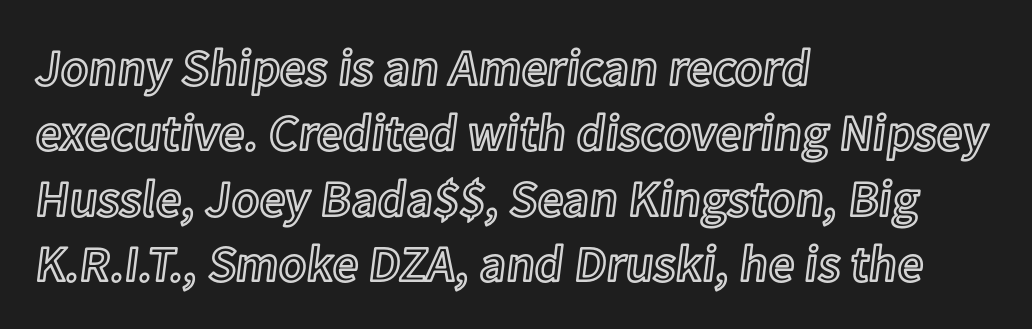
The text block is weighted toward the left margin, trailing off unevenly rightward. Between one letter and the next there's only the usual sliver of space. The strip under each line holds only bare page.
